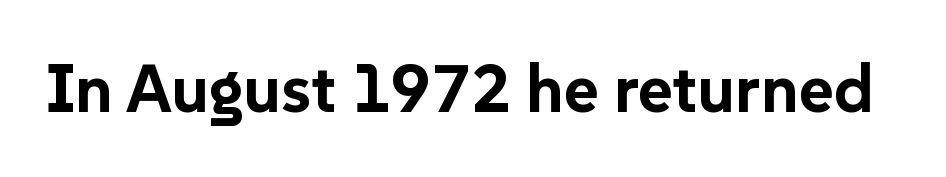
Only glyphs here, with clear space below each row. You'd pick this weight for a headline — it's a proper bold. These lines are rendered in a variable-pitch font. Nothing unusual about the tracking: characters are spaced as the font intends.
